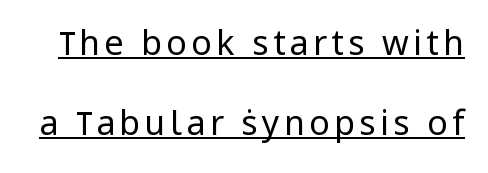
Q: Is the text bold? A: No.
Q: Is the text italic (slanted)? A: No, it is upright.
Q: Is the typeface a serif or a sans-serif typeface? A: Sans-serif.
Q: Is the text underlined? A: Yes.
Q: Is the spacing between lines tight, normal or loose? A: Loose.
Q: Width (condensed, normal, or wide)? A: Normal.
Q: Stroke contrast? A: Low.
Q: x-height? A: Medium.
Q: Monospaced? A: No.
